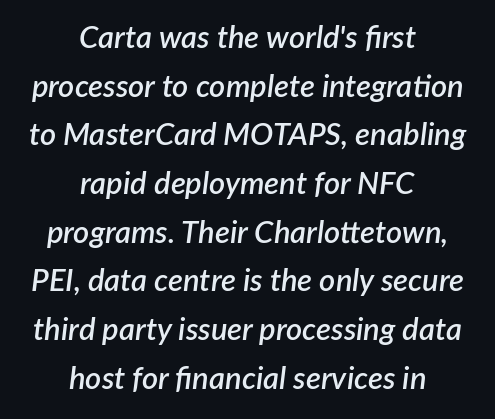
Characters are canted at an angle relative to the baseline's perpendicular. How heavy is the stroke? Medium-heavy — a semibold, shy of bold. This sample has the flowing, uneven cadence of proportional lettering. If you folded the block vertically in half, each line would mirror itself in length. Honestly, the row spacing looks completely unremarkable.
